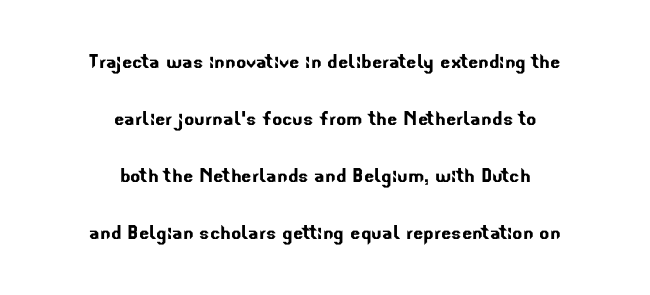
Here the glyphs are tracked normally, forming tight word shapes. Which margin do the lines hug? Neither — every line sits in the middle. How would I describe the line gaps? Wide and relaxed. Decoration check: the copy has no underline.
